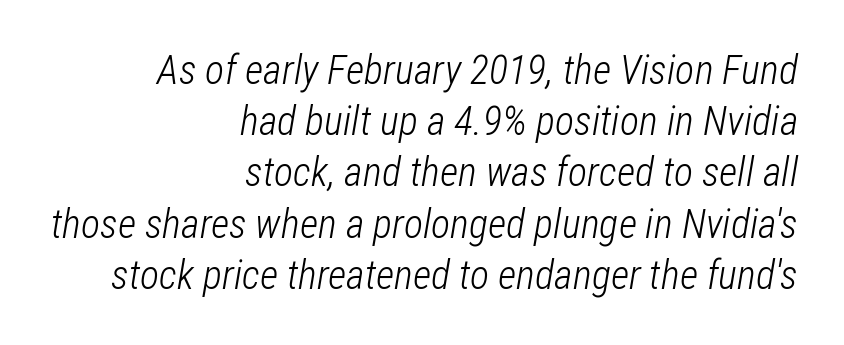
Q: Is the text bold? A: No.
Q: Is the text italic (slanted)? A: Yes, it leans right by about 12 degrees.
Q: Is the text underlined? A: No.
Q: How is the paragraph aligned? A: Right-aligned.
Q: Is the spacing between letters normal or unusually wide? A: Normal.
Q: Is the spacing between lines tight, normal or loose? A: Normal.
Q: Width (condensed, normal, or wide)? A: Condensed.
Q: Stroke contrast? A: Low.
Q: x-height? A: Medium.
Q: Monospaced? A: No.
